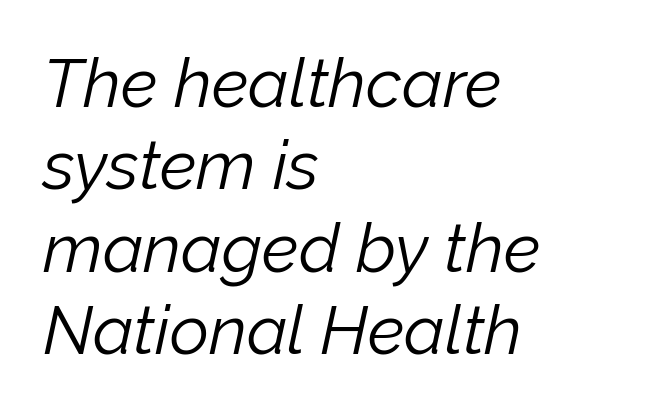
Q: Is the text bold? A: No.
Q: Is the text italic (slanted)? A: Yes, it leans right by about 12 degrees.
Q: Is the text underlined? A: No.
Q: How is the paragraph aligned? A: Left-aligned.
Q: Is the spacing between letters normal or unusually wide? A: Normal.
Q: Width (condensed, normal, or wide)? A: Normal.
Q: Stroke contrast? A: Low.
Q: x-height? A: Medium.
Q: Monospaced? A: No.
